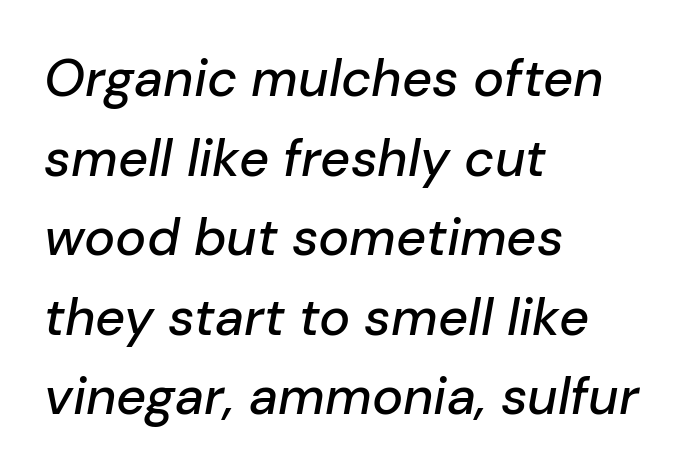
Spacing verdict: proportional, widths tailored to each character. This rendering leaves character spacing at its baseline value. A student would call this left alignment; a typographer would say flush left, rag right. A bare baseline throughout the passage.
